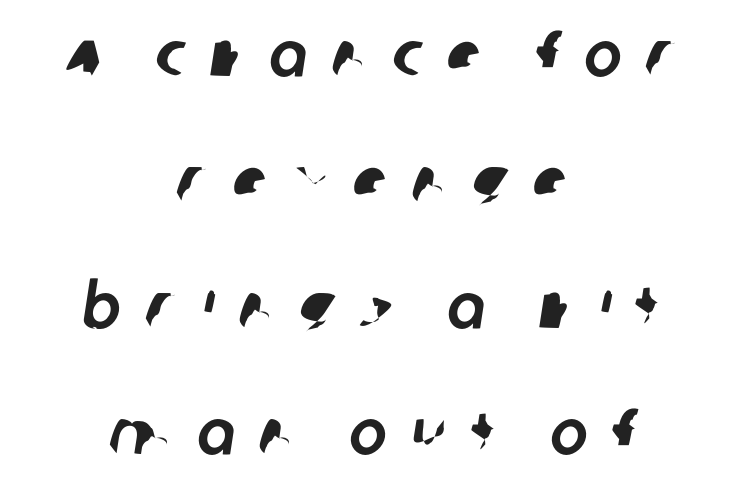
{"serif": "no", "width": "normal", "stroke_contrast": "low", "x_height": "large", "monospaced": "no", "underline": "no", "align": "center", "line_spacing": "loose", "line_spacing_ratio": 2.0, "letter_spacing": "wide", "letter_spacing_em": 0.39, "glyph_px": 63}
